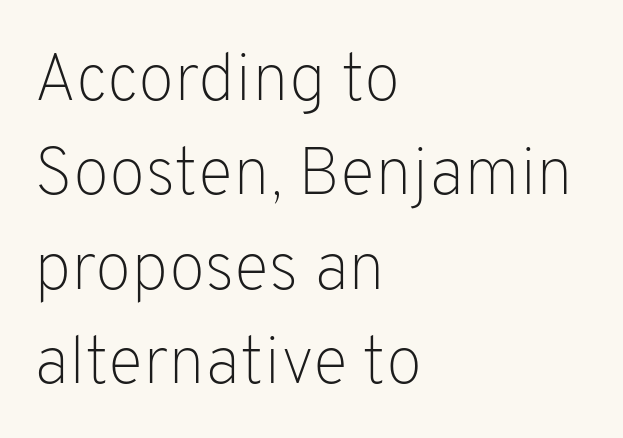
Spacing verdict: proportional, widths tailored to each character. Nobody touched the tracking dial on this one. These glyphs show unthickened strokes, regular width or finer. Are there feet on the stems? There aren't — it's a sans. Teacher's note: observe the even left margin — that is flush-left alignment.
